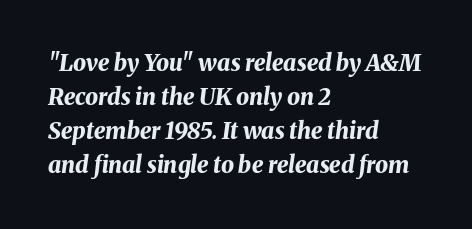
Every character sits at an angle, as italics do. The block of text has a typical density, with ordinary space between rows. Set as a true bold cut, around the 700 mark. The rendering anchors every line to the left-hand side. Standard letterfit; no display-style spreading of the glyphs. A clean baseline with only descenders dipping below it.
